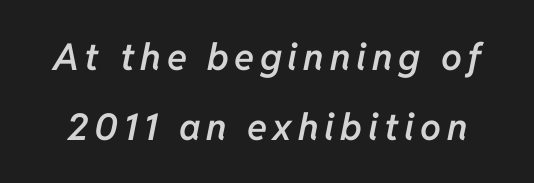
Q: Is the text bold? A: Semi-bold.
Q: Is the text italic (slanted)? A: Yes, it leans right by about 11 degrees.
Q: Is the text underlined? A: No.
Q: Width (condensed, normal, or wide)? A: Normal.
Q: Stroke contrast? A: Low.
Q: x-height? A: Medium.
Q: Monospaced? A: No.
